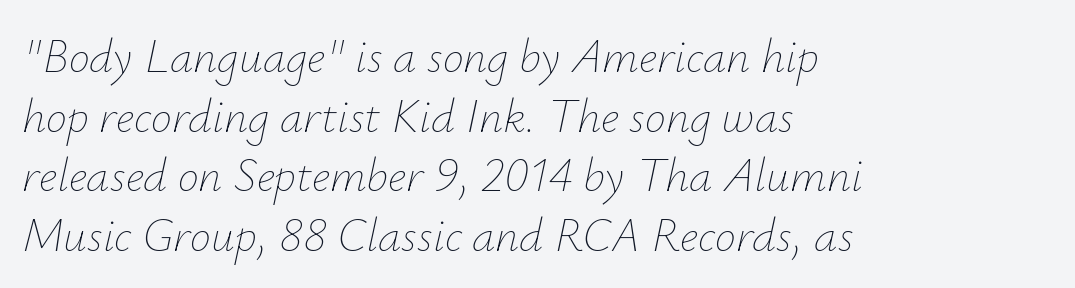
Q: Is the text bold? A: No.
Q: Is the text italic (slanted)? A: Yes, it leans right by about 12 degrees.
Q: Is the text underlined? A: No.
Q: How is the paragraph aligned? A: Left-aligned.
Q: Is the spacing between letters normal or unusually wide? A: Normal.
Q: Is the spacing between lines tight, normal or loose? A: Normal.
Q: Width (condensed, normal, or wide)? A: Normal.
Q: Stroke contrast? A: Low.
Q: x-height? A: Small.
Q: Monospaced? A: No.
